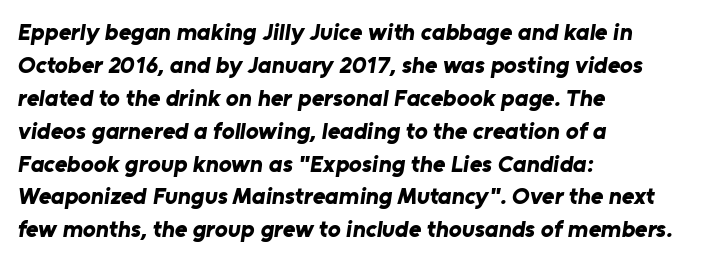
Q: Is the text bold? A: Yes.
Q: Is the text underlined? A: No.
Q: How is the paragraph aligned? A: Left-aligned.
Q: Is the spacing between letters normal or unusually wide? A: Normal.
Q: Is the spacing between lines tight, normal or loose? A: Normal.
